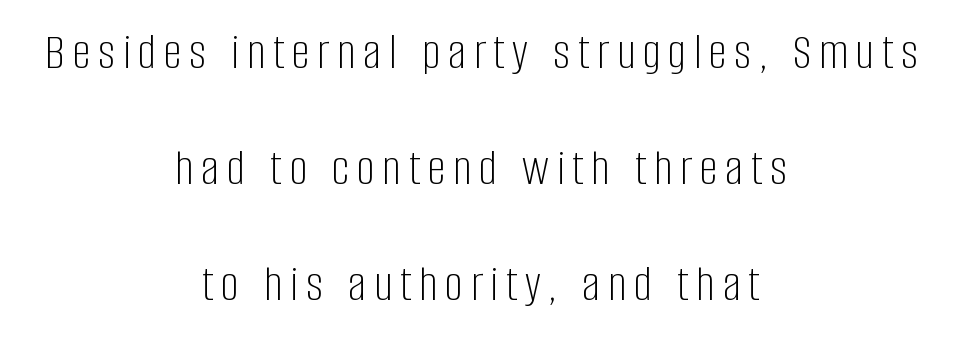
Q: Is the text bold? A: No.
Q: Is the text italic (slanted)? A: No, it is upright.
Q: Is the typeface a serif or a sans-serif typeface? A: Sans-serif.
Q: Is the text underlined? A: No.
Q: How is the paragraph aligned? A: Centered.
Q: Is the spacing between lines tight, normal or loose? A: Loose.
Q: Width (condensed, normal, or wide)? A: Condensed.
Q: Stroke contrast? A: Low.
Q: x-height? A: Large.
Q: Monospaced? A: No.
